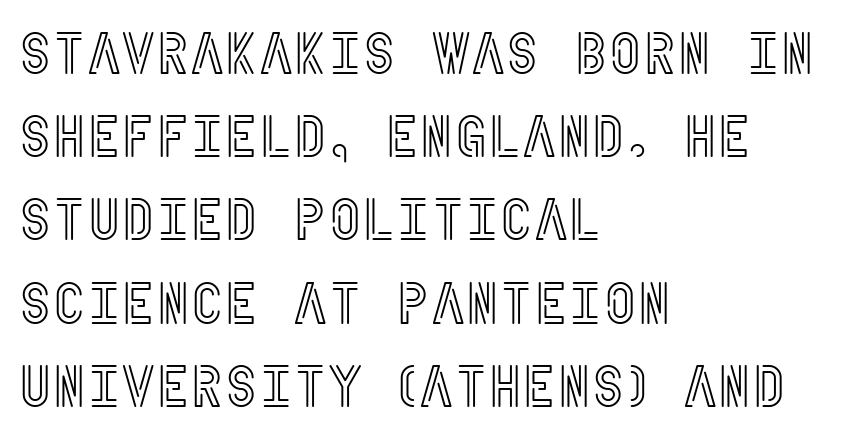
The image shows 59 px condensed type, upright; set left-aligned, normal line spacing (1.41x), normal letter spacing, not underlined; a large x-height.
